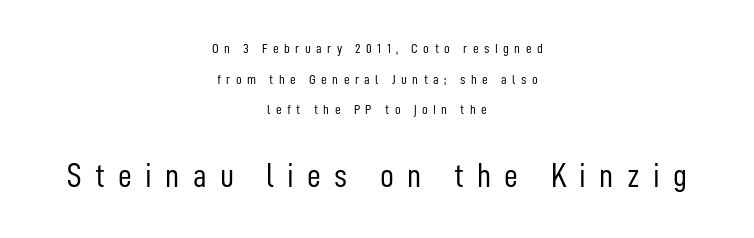
No word sits above an underline. Looks like regular typesetting: each glyph gets only the width it needs. This sample uses a sans-serif face. Bold? No — there's no thickening of the strokes.
